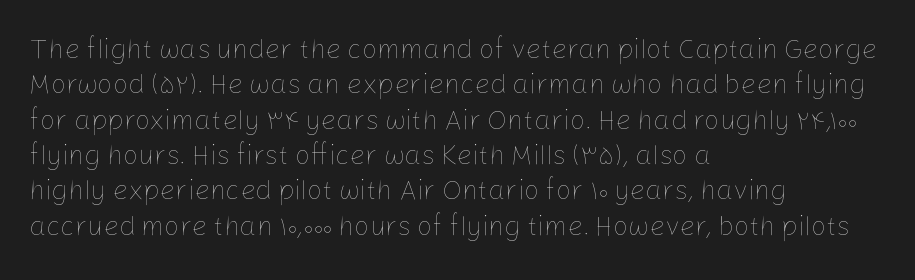
Q: Is the text bold? A: No.
Q: Is the text italic (slanted)? A: No, it is upright.
Q: Is the text underlined? A: No.
Q: How is the paragraph aligned? A: Left-aligned.
Q: Is the spacing between letters normal or unusually wide? A: Normal.
Q: Is the spacing between lines tight, normal or loose? A: Normal.
